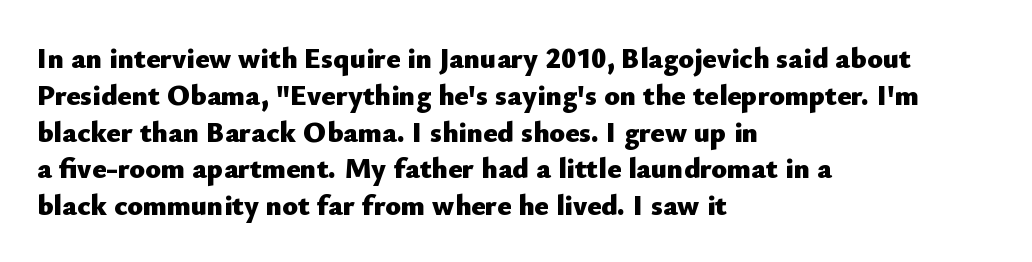
{"serif": "no", "italic": "no", "bold": "yes", "weight": "heavy", "width": "normal", "stroke_contrast": "low", "x_height": "small", "monospaced": "no", "underline": "no", "align": "left", "line_spacing": "normal", "line_spacing_ratio": 1.27, "letter_spacing": "normal", "letter_spacing_em": 0.0, "glyph_px": 29}
